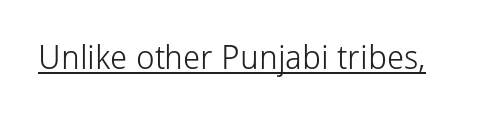
The image shows 33 px light sans-serif type, upright; set normal letter spacing, underlined; low stroke contrast and a medium x-height.
